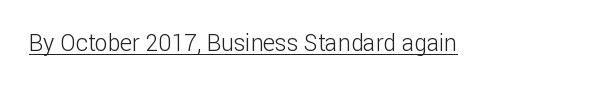
{"italic": "no", "bold": "no", "underline": "yes", "letter_spacing": "normal", "letter_spacing_em": 0.0, "glyph_px": 23}
